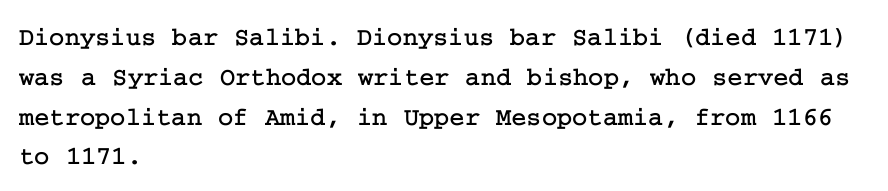
The image shows 26 px text type, upright; set left-aligned, normal line spacing (1.53x), normal letter spacing, not underlined.
